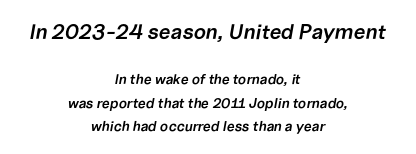
Leading matches the norm, producing a regular column. These lines are centered, leaving both edges ragged. A typesetter would call this zero additional tracking. The first block has been scaled up relative to the second.
